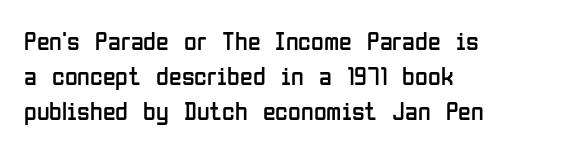
Q: Is the text bold? A: No.
Q: Is the text italic (slanted)? A: No, it is upright.
Q: Is the text underlined? A: No.
Q: How is the paragraph aligned? A: Left-aligned.
Q: Is the spacing between letters normal or unusually wide? A: Normal.
Q: Is the spacing between lines tight, normal or loose? A: Normal.
